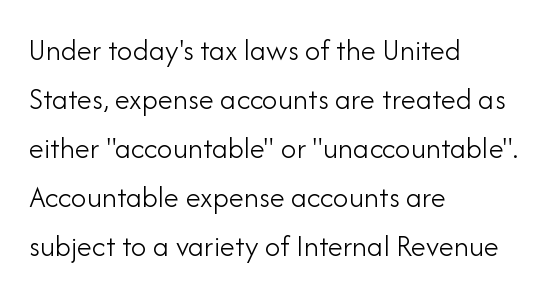
Nothing heavy about these letters — not bold at all. These lines keep a tight, regular rhythm from letter to letter. Where is the straight margin? On the left. The face used here is proportionally spaced, like ordinary book or web type.
